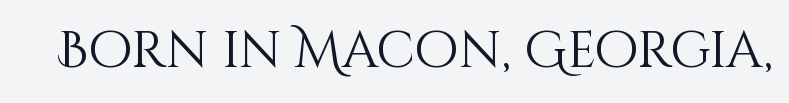
{"italic": "no", "bold": "no", "weight": "light", "width": "normal", "stroke_contrast": "medium", "x_height": "large", "monospaced": "no", "underline": "no", "letter_spacing": "normal", "letter_spacing_em": 0.0, "glyph_px": 51}
